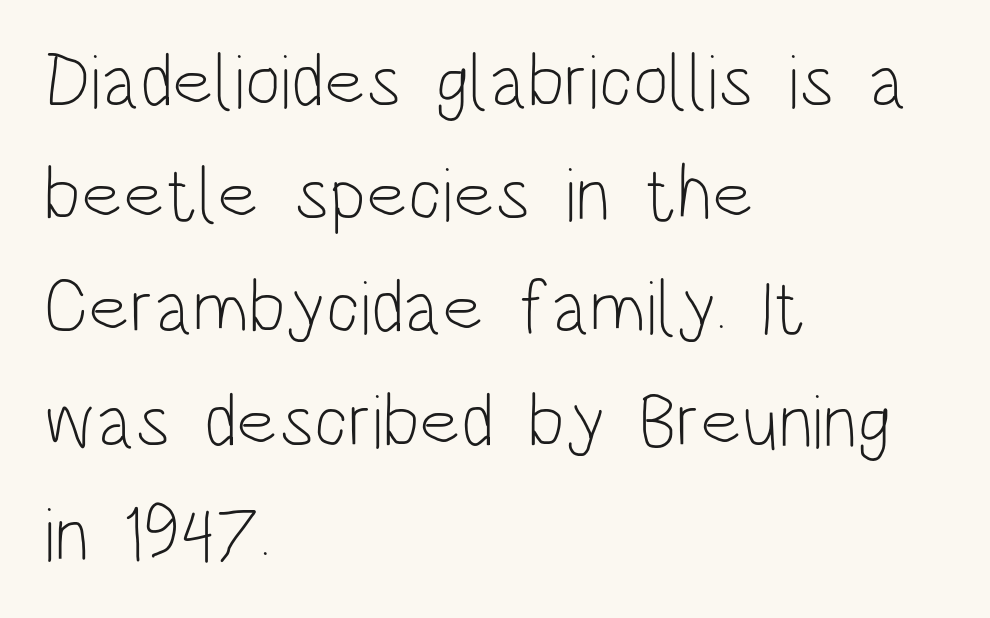
The image shows 76 px light, condensed sans-serif type, upright; set left-aligned, normal line spacing (1.49x), normal letter spacing, not underlined; low stroke contrast and a large x-height.
